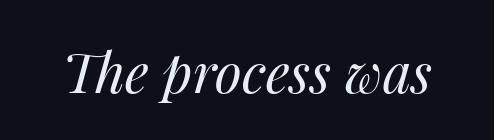
The font's italic variant was chosen for this text. Plain, unruled lines of type. Is this a fixed-width face? No — the glyphs have proportional, varying widths. This rendering leaves character spacing at its baseline value.
